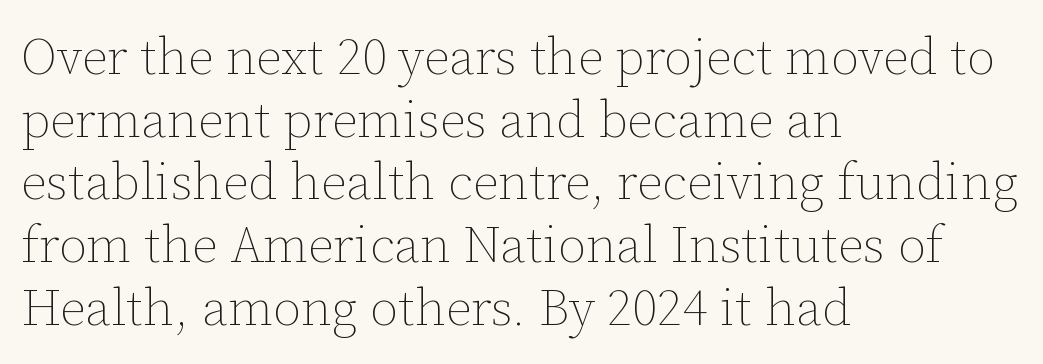
The image shows 51 px thin type, upright; set left-aligned, line spacing 1.23x, normal letter spacing, not underlined; low stroke contrast and a medium x-height.
